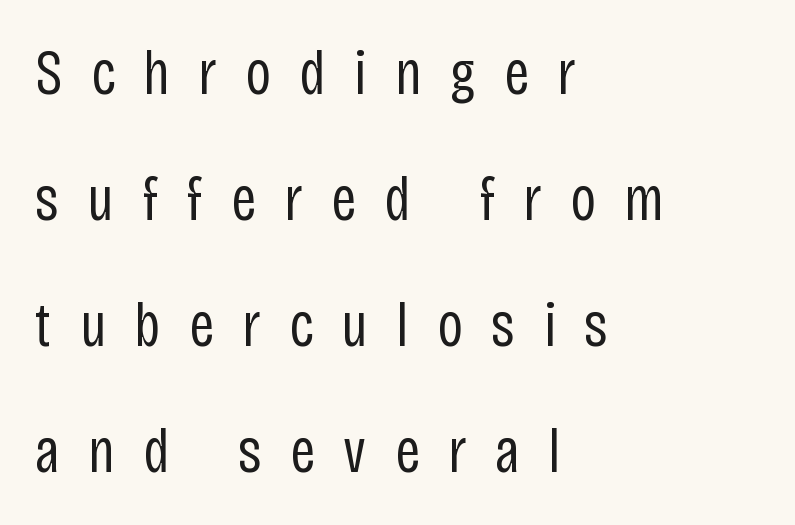
{"serif": "no", "italic": "no", "bold": "no", "weight": "regular", "width": "condensed", "stroke_contrast": "low", "x_height": "large", "monospaced": "no", "underline": "no", "align": "left", "line_spacing": "loose", "line_spacing_ratio": 2.0, "letter_spacing": "wide", "letter_spacing_em": 0.45, "glyph_px": 63}
